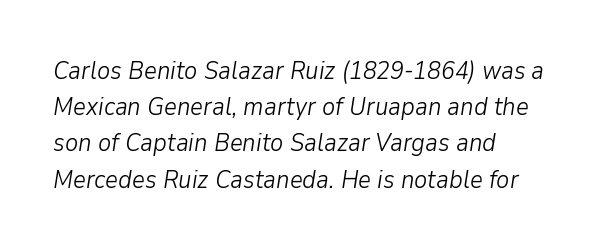
Q: Is the text bold? A: No.
Q: Is the text italic (slanted)? A: Yes, it leans right by about 9 degrees.
Q: Is the text underlined? A: No.
Q: How is the paragraph aligned? A: Left-aligned.
Q: Is the spacing between letters normal or unusually wide? A: Normal.
Q: Is the spacing between lines tight, normal or loose? A: Normal.
